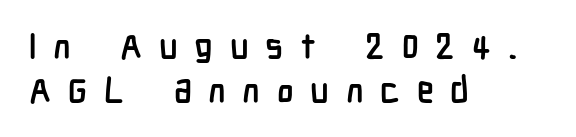
Q: Is the text bold? A: Yes.
Q: Is the text italic (slanted)? A: No, it is upright.
Q: Is the typeface a serif or a sans-serif typeface? A: Sans-serif.
Q: Is the text underlined? A: No.
Q: How is the paragraph aligned? A: Left-aligned.
Q: Is the spacing between letters normal or unusually wide? A: Unusually wide.
Q: Is the spacing between lines tight, normal or loose? A: Normal.
Q: Width (condensed, normal, or wide)? A: Condensed.
Q: Stroke contrast? A: Low.
Q: x-height? A: Medium.
Q: Monospaced? A: No.
